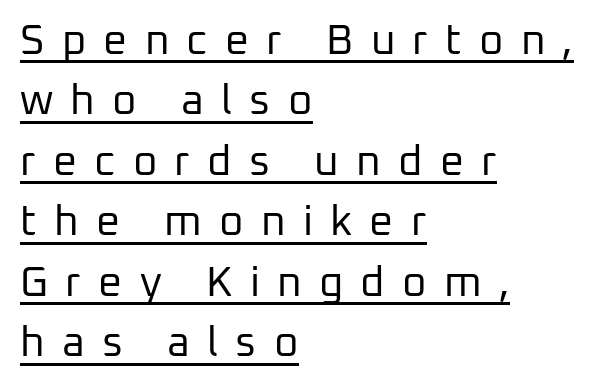
The image shows 42 px regular-weight sans-serif type, upright; set left-aligned, normal line spacing (1.44x), unusually wide letter spacing (+0.41 em), underlined; low stroke contrast and a medium x-height.
